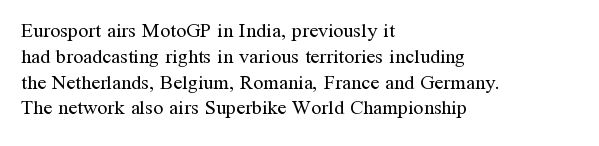
Interline gaps are of average width in this sample. Style check: upright. Tracking here is standard; glyphs follow each other at the usual distance. Stroke mass is kept to a normal reading level or below. Beneath every word, the page is bare. Leftover space on each line is placed entirely after the last word.
